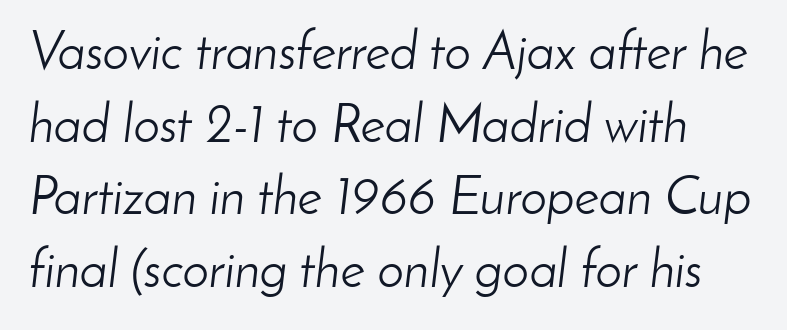
The image shows 53 px light type, italic (leaning right); set normal line spacing (1.37x), normal letter spacing, not underlined; low stroke contrast and a small x-height.
